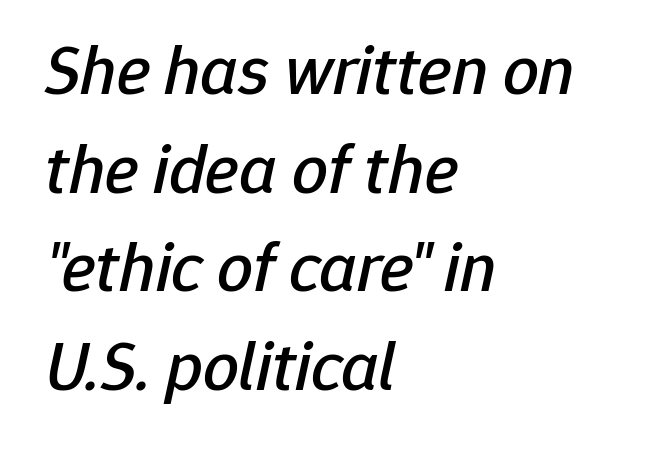
{"italic": "yes", "lean": "right", "slant_degrees": 12, "width": "normal", "stroke_contrast": "low", "x_height": "medium", "monospaced": "no", "underline": "no", "align": "left", "line_spacing": "normal", "line_spacing_ratio": 1.39, "letter_spacing": "normal", "letter_spacing_em": 0.0, "glyph_px": 71}
